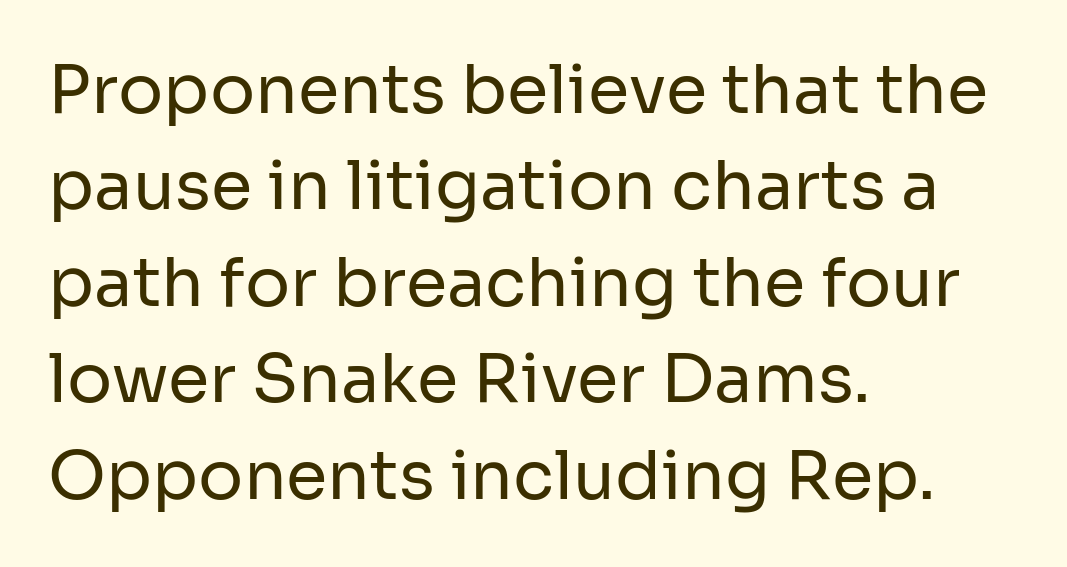
Q: Is the text bold? A: No.
Q: Is the text italic (slanted)? A: No, it is upright.
Q: Is the typeface a serif or a sans-serif typeface? A: Sans-serif.
Q: Is the text underlined? A: No.
Q: How is the paragraph aligned? A: Left-aligned.
Q: Is the spacing between letters normal or unusually wide? A: Normal.
Q: Is the spacing between lines tight, normal or loose? A: Normal.
Q: Width (condensed, normal, or wide)? A: Normal.
Q: Stroke contrast? A: Low.
Q: x-height? A: Medium.
Q: Monospaced? A: No.
